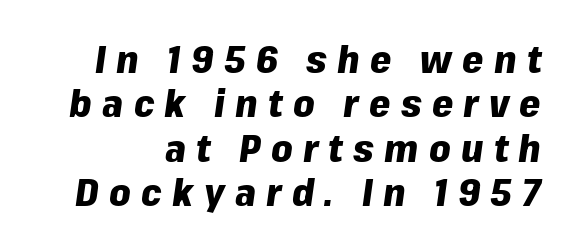
The image shows 38 px heavy type, italic (leaning right); set line spacing 1.17x, unusually wide letter spacing (+0.27 em), not underlined; low stroke contrast and a medium x-height.
